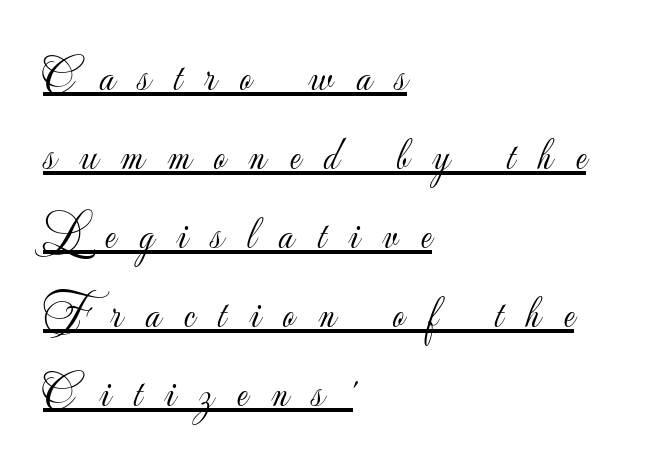
Q: Is the text bold? A: No.
Q: Is the text italic (slanted)? A: Yes.
Q: Is the typeface a serif or a sans-serif typeface? A: Sans-serif.
Q: Is the text underlined? A: Yes.
Q: How is the paragraph aligned? A: Left-aligned.
Q: Is the spacing between letters normal or unusually wide? A: Unusually wide.
Q: Is the spacing between lines tight, normal or loose? A: Normal.
Q: Width (condensed, normal, or wide)? A: Normal.
Q: Stroke contrast? A: Low.
Q: x-height? A: Small.
Q: Monospaced? A: No.
